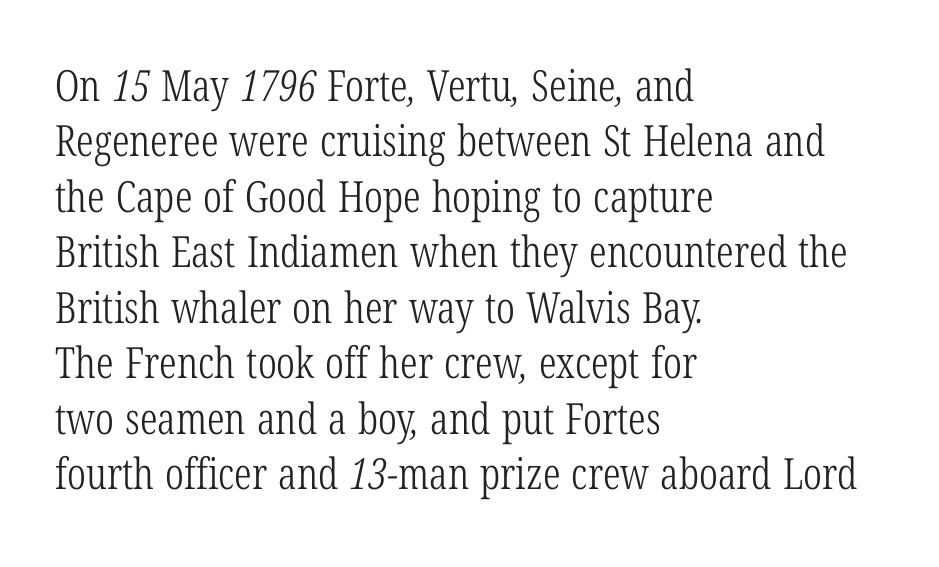
You can tell from the footed stems that serif type was used. Summary of weight: not heavy and not bold. A bare baseline throughout the passage. The letters advance in unequal steps, a hallmark of proportional type. The typesetter chose a ragged-right arrangement here.
